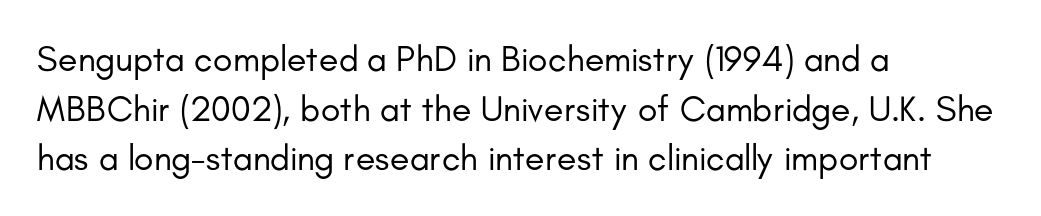
The image shows 36 px regular-weight sans-serif type, upright; set left-aligned, normal line spacing (1.38x), normal letter spacing, not underlined; low stroke contrast and a small x-height.
